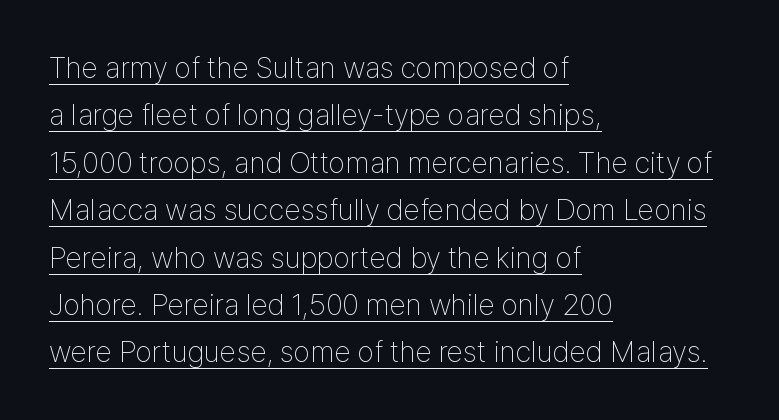
The image shows 30 px thin, condensed sans-serif type, upright; set left-aligned, normal line spacing (1.58x), normal letter spacing, underlined; low stroke contrast and a medium x-height.
